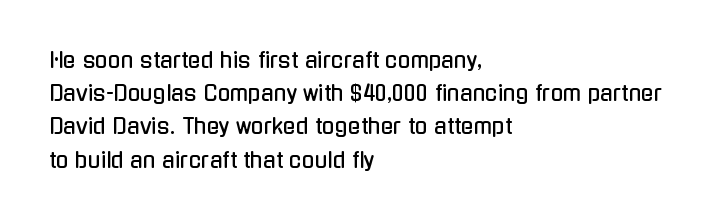
Q: Is the text italic (slanted)? A: No, it is upright.
Q: Is the text underlined? A: No.
Q: How is the paragraph aligned? A: Left-aligned.
Q: Is the spacing between letters normal or unusually wide? A: Normal.
Q: Is the spacing between lines tight, normal or loose? A: Normal.
